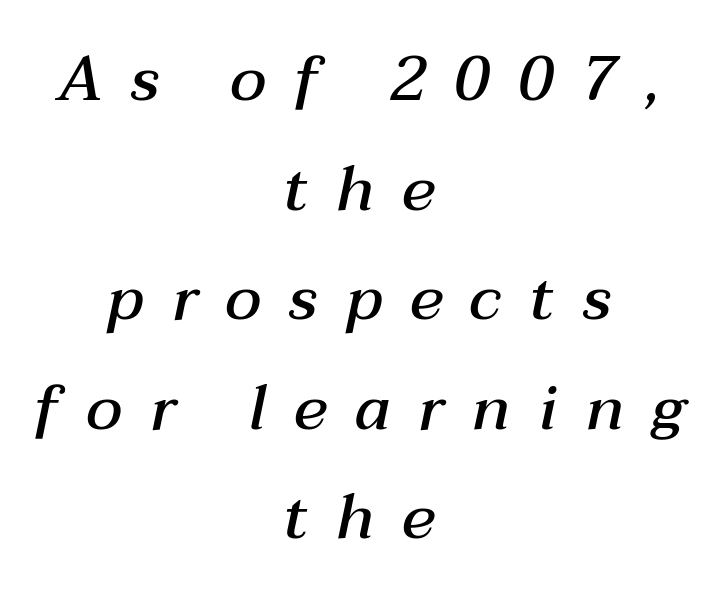
Q: Is the text bold? A: Semi-bold.
Q: Is the text italic (slanted)? A: Yes, it leans right by about 12 degrees.
Q: Is the text underlined? A: No.
Q: How is the paragraph aligned? A: Centered.
Q: Is the spacing between letters normal or unusually wide? A: Unusually wide.
Q: Width (condensed, normal, or wide)? A: Normal.
Q: Stroke contrast? A: Medium.
Q: x-height? A: Medium.
Q: Monospaced? A: No.
